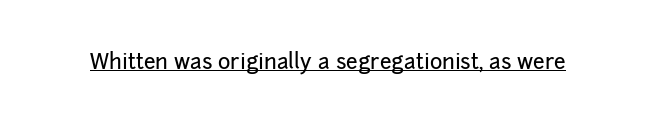
{"italic": "no", "underline": "yes", "letter_spacing": "normal", "letter_spacing_em": 0.0, "glyph_px": 21}
